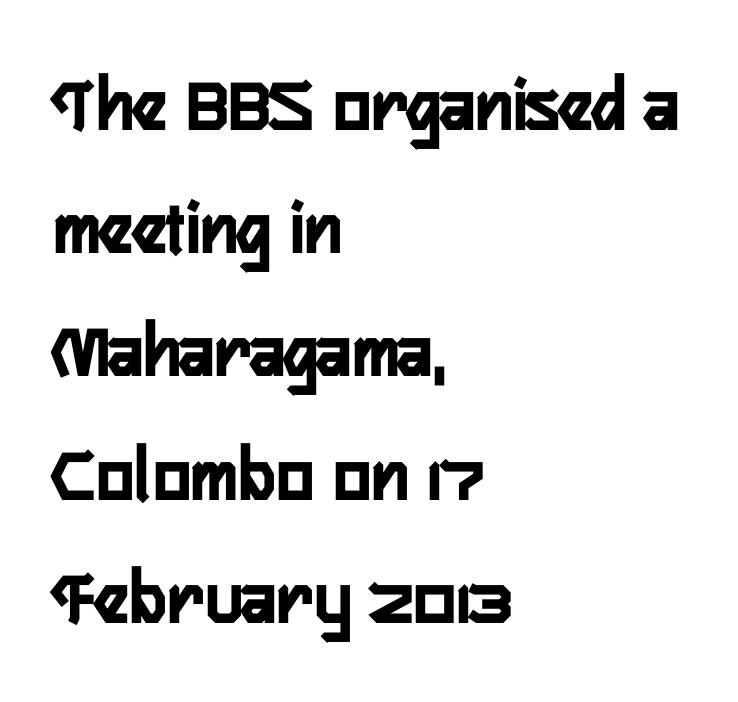
Q: Is the text italic (slanted)? A: No, it is upright.
Q: Is the typeface a serif or a sans-serif typeface? A: Sans-serif.
Q: Is the text underlined? A: No.
Q: How is the paragraph aligned? A: Left-aligned.
Q: Is the spacing between letters normal or unusually wide? A: Normal.
Q: Is the spacing between lines tight, normal or loose? A: Normal.
Q: Width (condensed, normal, or wide)? A: Condensed.
Q: Stroke contrast? A: Low.
Q: x-height? A: Medium.
Q: Monospaced? A: No.
